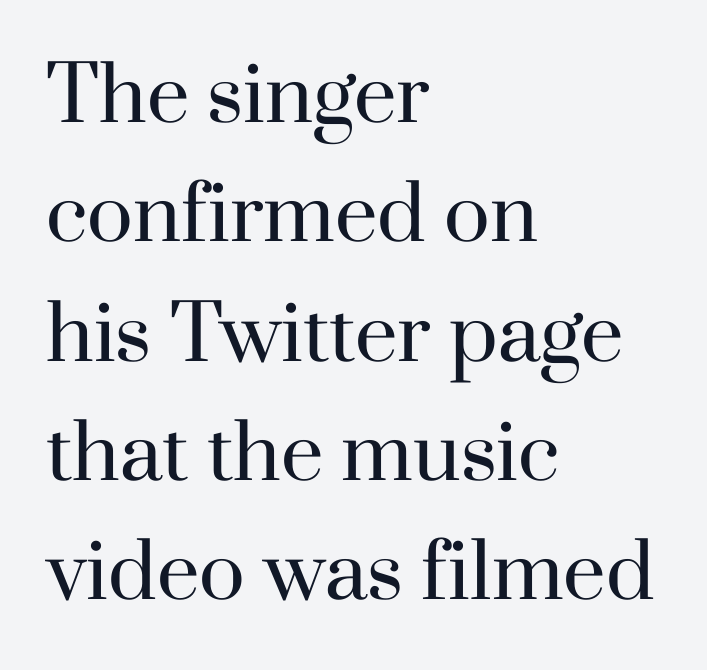
A student would call this left alignment; a typographer would say flush left, rag right. No extra tracking has been applied to these lines. Posture: straight, roman, zero tilt. Regarding leading, the lines here are spaced in the standard way. Character widths vary here, with narrow letters taking less room than wide ones. The gap between lines stays unmarked.
